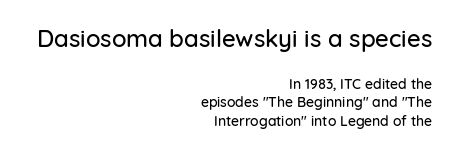
Scale decreases going downward across the two blocks. Nope, not italic — everything's standing straight. The setting favours the right margin, as signatures and pull-quotes sometimes do. Line spacing here is normal.
